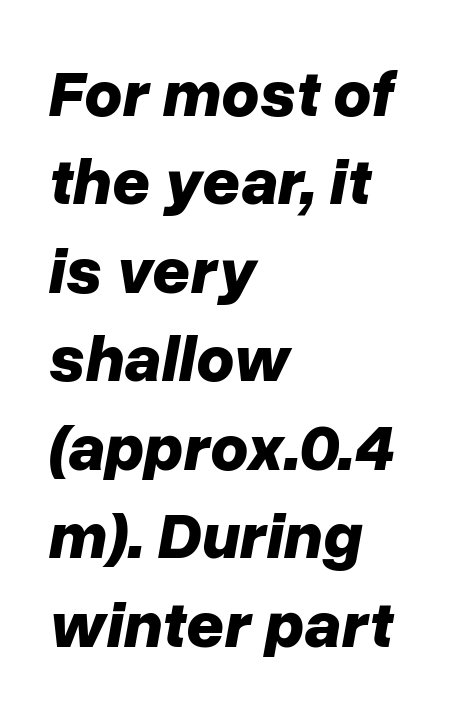
{"italic": "yes", "lean": "right", "slant_degrees": 10, "bold": "yes", "weight": "bold", "width": "normal", "stroke_contrast": "low", "x_height": "medium", "monospaced": "no", "underline": "no", "align": "left", "line_spacing": "normal", "line_spacing_ratio": 1.34, "letter_spacing": "normal", "letter_spacing_em": 0.0, "glyph_px": 66}
